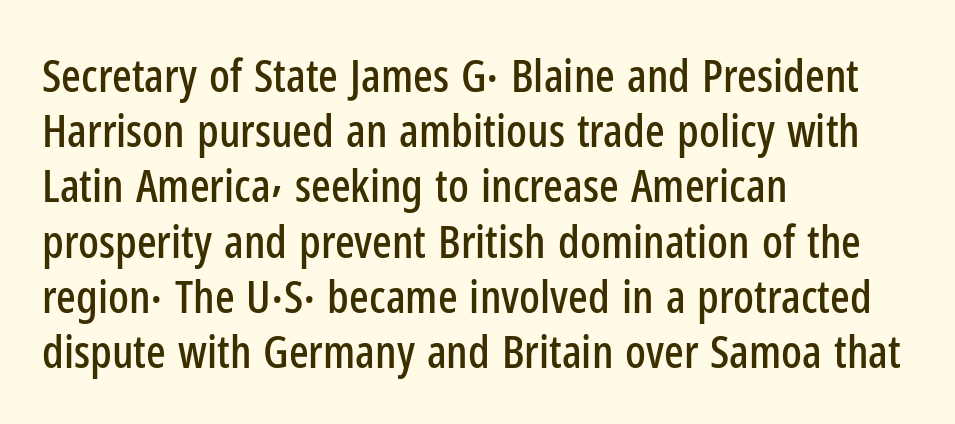
Q: Is the text italic (slanted)? A: No, it is upright.
Q: Is the typeface a serif or a sans-serif typeface? A: Sans-serif.
Q: Is the text underlined? A: No.
Q: How is the paragraph aligned? A: Left-aligned.
Q: Is the spacing between letters normal or unusually wide? A: Normal.
Q: Width (condensed, normal, or wide)? A: Condensed.
Q: Stroke contrast? A: Low.
Q: x-height? A: Medium.
Q: Monospaced? A: No.
